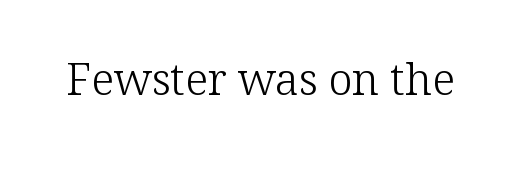
{"serif": "yes", "italic": "no", "bold": "no", "weight": "light", "width": "normal", "stroke_contrast": "low", "x_height": "medium", "monospaced": "no", "underline": "no", "letter_spacing": "normal", "letter_spacing_em": 0.0, "glyph_px": 44}
